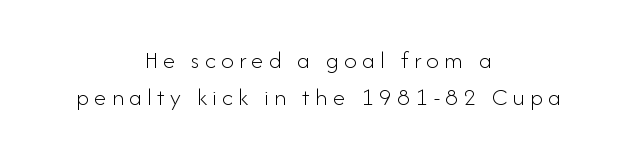
{"italic": "no", "bold": "no", "underline": "no", "align": "center", "line_spacing": "normal", "line_spacing_ratio": 1.49, "letter_spacing": "wide", "letter_spacing_em": 0.21, "glyph_px": 25}
